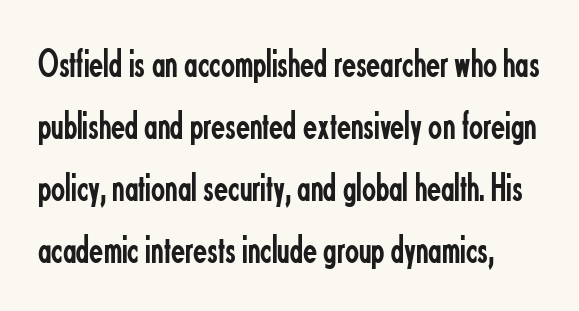
Character widths vary here, with narrow letters taking less room than wide ones. No heavy texture on the line: the type isn't bold. Italic: no, the glyphs are upright roman. Unmarked baselines from the first word to the last. Regular leading.
